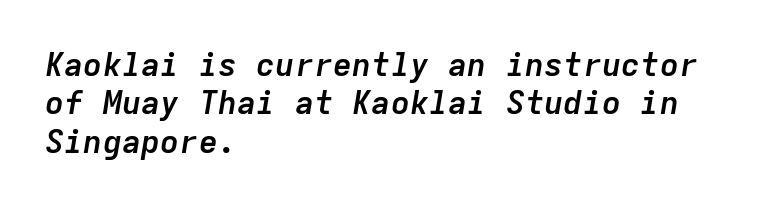
{"italic": "yes", "lean": "right", "slant_degrees": 9, "bold": "yes", "weight": "semibold", "width": "normal", "stroke_contrast": "low", "x_height": "medium", "monospaced": "yes", "underline": "no", "align": "left", "line_spacing_ratio": 1.2, "letter_spacing": "normal", "letter_spacing_em": 0.0, "glyph_px": 32}
